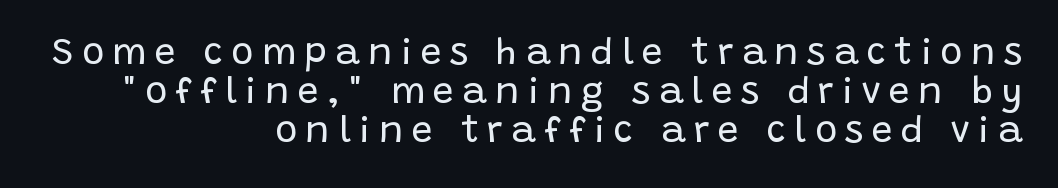
Casual observation: everything's shoved over to the right. The letters advance in unequal steps, a hallmark of proportional type. The line texture is sparse and dotted thanks to wide tracking. This is roman type, the default non-slanted kind. This is not heavy type; no bold has been used.
